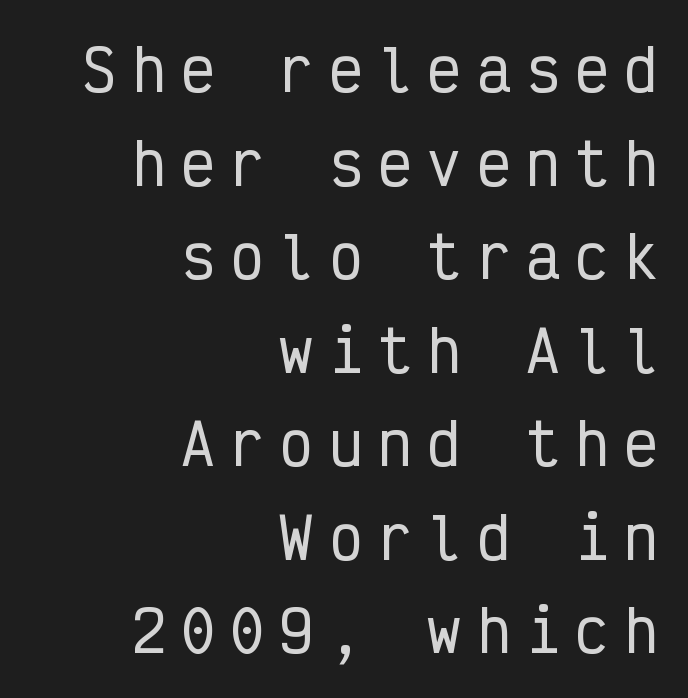
{"serif": "no", "italic": "no", "width": "condensed", "stroke_contrast": "low", "x_height": "medium", "monospaced": "yes", "underline": "no", "align": "right", "line_spacing": "normal", "line_spacing_ratio": 1.67, "letter_spacing": "wide", "letter_spacing_em": 0.28, "glyph_px": 56}
